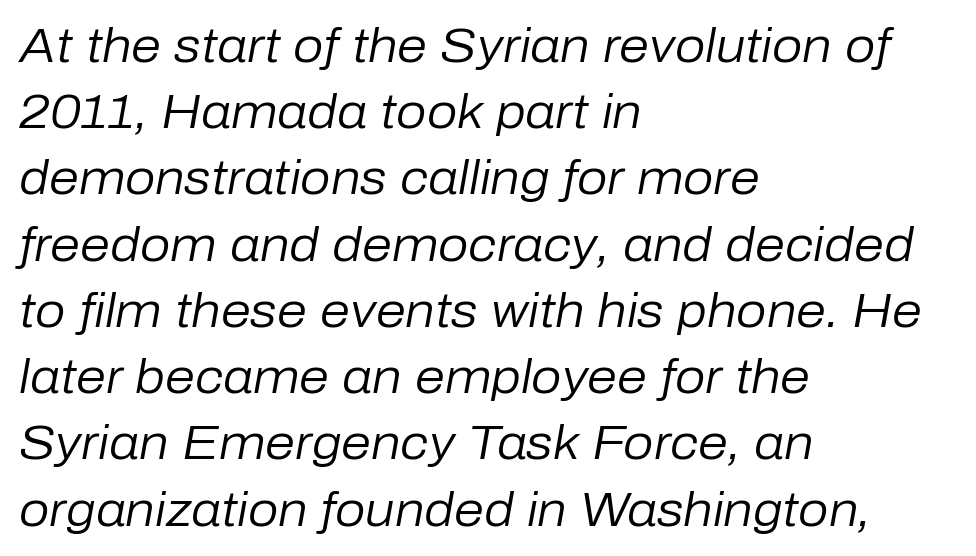
Words appear dense and cohesive because spacing is normal. Each line starts at the same left margin while the right side varies. The foot of each line stays bare and open. Every character sits at an angle, as italics do. A quiet, ordinary-to-light weight characterises the typeface.
